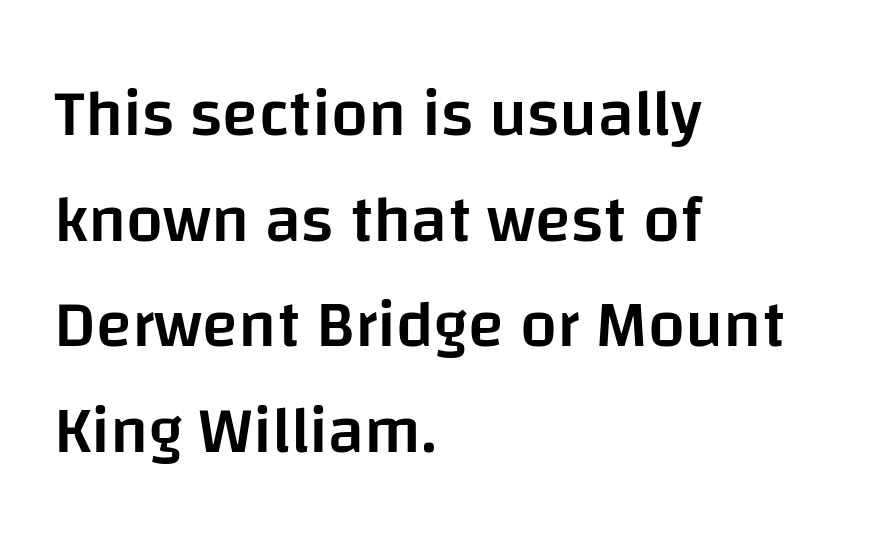
Q: Is the text bold? A: Semi-bold.
Q: Is the text italic (slanted)? A: No, it is upright.
Q: Is the typeface a serif or a sans-serif typeface? A: Sans-serif.
Q: Is the text underlined? A: No.
Q: How is the paragraph aligned? A: Left-aligned.
Q: Is the spacing between letters normal or unusually wide? A: Normal.
Q: Is the spacing between lines tight, normal or loose? A: Normal.
Q: Width (condensed, normal, or wide)? A: Normal.
Q: Stroke contrast? A: Low.
Q: x-height? A: Large.
Q: Monospaced? A: No.
